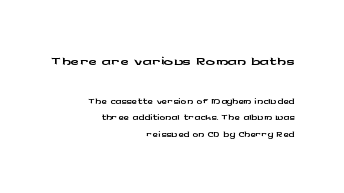
Q: Is the text italic (slanted)? A: No, it is upright.
Q: Is the text underlined? A: No.
Q: How is the paragraph aligned? A: Right-aligned.
Q: Is the spacing between letters normal or unusually wide? A: Normal.
Q: Is the spacing between lines tight, normal or loose? A: Tight.
Q: Which block of text is set in a larger size, the first (top) or the second (bottom)? A: The first (top) one.
